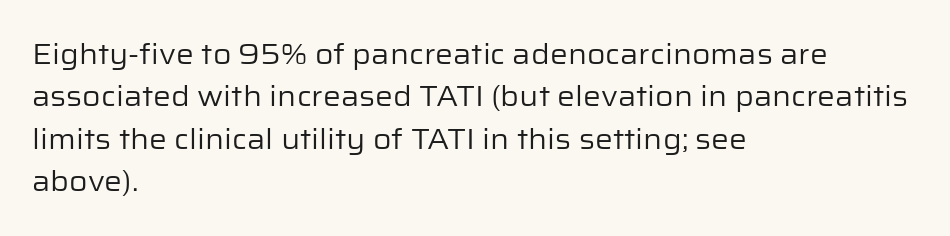
Alignment: flush left. Beneath every word, the page is bare. Successive baselines arrive at the customary interval. The rendering keeps characters at their native spacing. The glyphs in this specimen are sans serif. Note the varied advance widths — an 'i' is clearly narrower than an 'm'.
